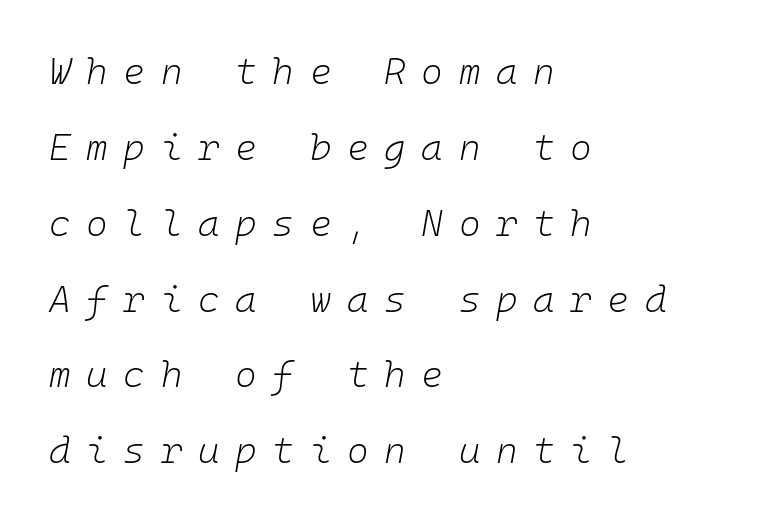
Q: Is the text bold? A: No.
Q: Is the text italic (slanted)? A: Yes, it leans right by about 10 degrees.
Q: Is the text underlined? A: No.
Q: How is the paragraph aligned? A: Left-aligned.
Q: Is the spacing between letters normal or unusually wide? A: Unusually wide.
Q: Is the spacing between lines tight, normal or loose? A: Loose.
Q: Width (condensed, normal, or wide)? A: Normal.
Q: Stroke contrast? A: Low.
Q: x-height? A: Medium.
Q: Monospaced? A: Yes.
